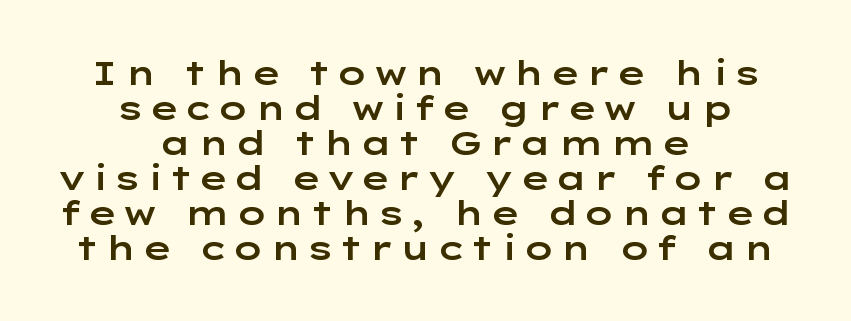
The image shows 33 px wide sans-serif type, upright; set centered, tight line spacing (1.06x), not underlined; low stroke contrast and a medium x-height.
